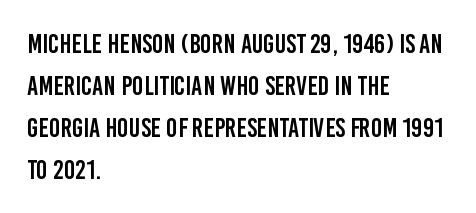
The image shows 27 px text type, upright; set left-aligned, normal line spacing (1.55x), normal letter spacing, not underlined.
